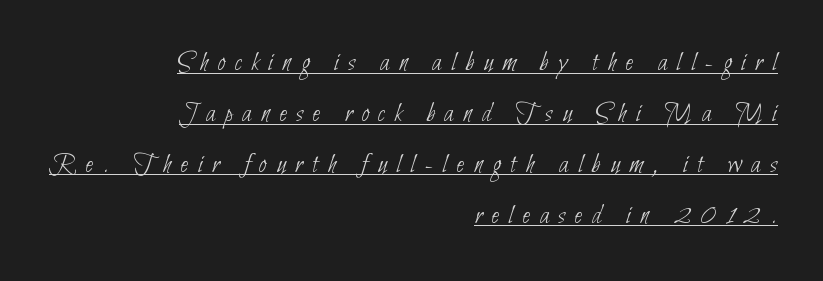
Q: Is the text bold? A: No.
Q: Is the typeface a serif or a sans-serif typeface? A: Sans-serif.
Q: Is the text underlined? A: Yes.
Q: How is the paragraph aligned? A: Right-aligned.
Q: Is the spacing between letters normal or unusually wide? A: Unusually wide.
Q: Width (condensed, normal, or wide)? A: Condensed.
Q: Stroke contrast? A: Low.
Q: x-height? A: Small.
Q: Monospaced? A: No.
